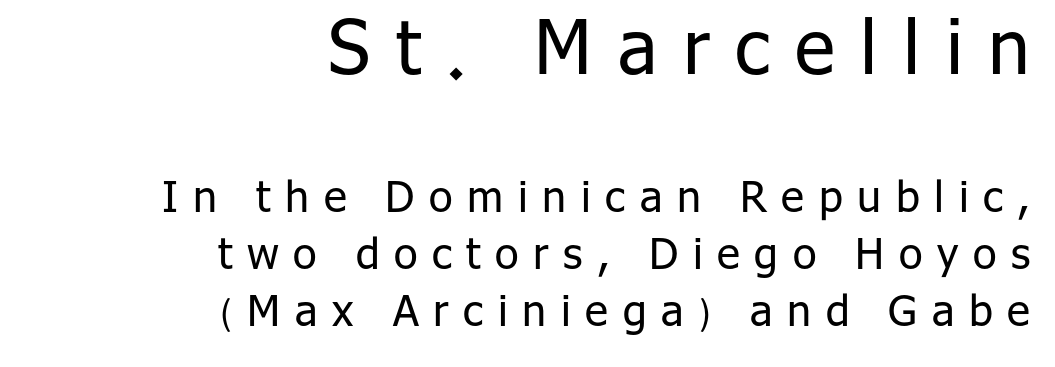
Q: Is the text bold? A: No.
Q: Is the text italic (slanted)? A: No, it is upright.
Q: Is the typeface a serif or a sans-serif typeface? A: Sans-serif.
Q: Is the text underlined? A: No.
Q: How is the paragraph aligned? A: Right-aligned.
Q: Is the spacing between letters normal or unusually wide? A: Unusually wide.
Q: Is the spacing between lines tight, normal or loose? A: Normal.
Q: Which block of text is set in a larger size, the first (top) or the second (bottom)? A: The first (top) one.
Q: Width (condensed, normal, or wide)? A: Normal.
Q: Stroke contrast? A: Low.
Q: x-height? A: Medium.
Q: Monospaced? A: No.
